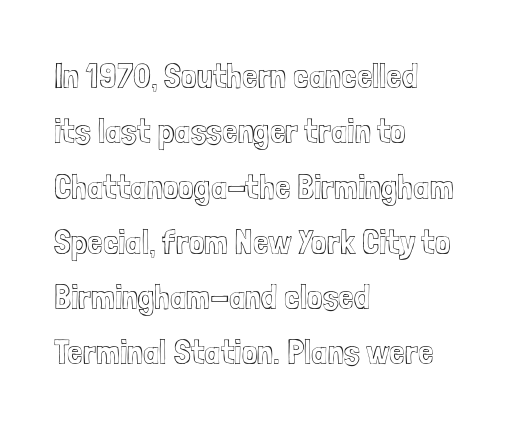
Every character sits straight up, as roman type does. Default kerning and tracking; the words read as compact shapes. Just letters on the line, the space beneath them empty. How would I describe the line gaps? Plain and ordinary. The setting favours the left margin, as ordinary paragraphs usually do.
